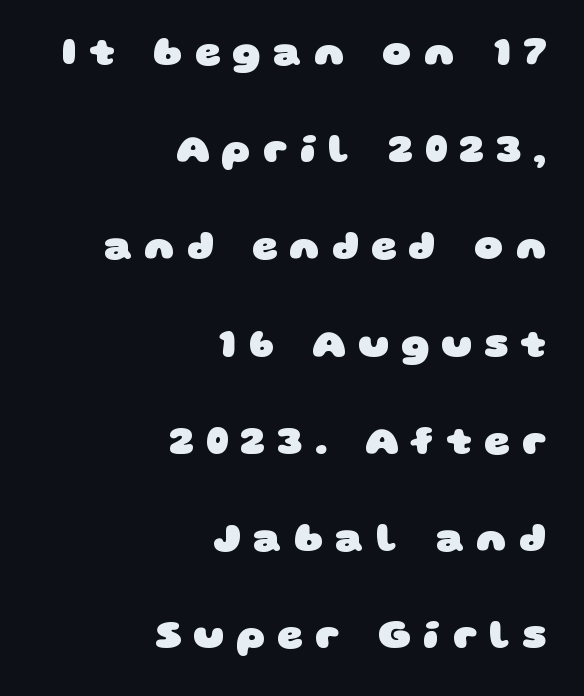
Do the characters align in a grid? No, the font is proportional. The rendering uses a bold face; every stroke is thick and dark. Does the leading feel generous? Absolutely, it's lavish. Is the letter spacing exaggerated? Yes — the characters are pushed far apart.
